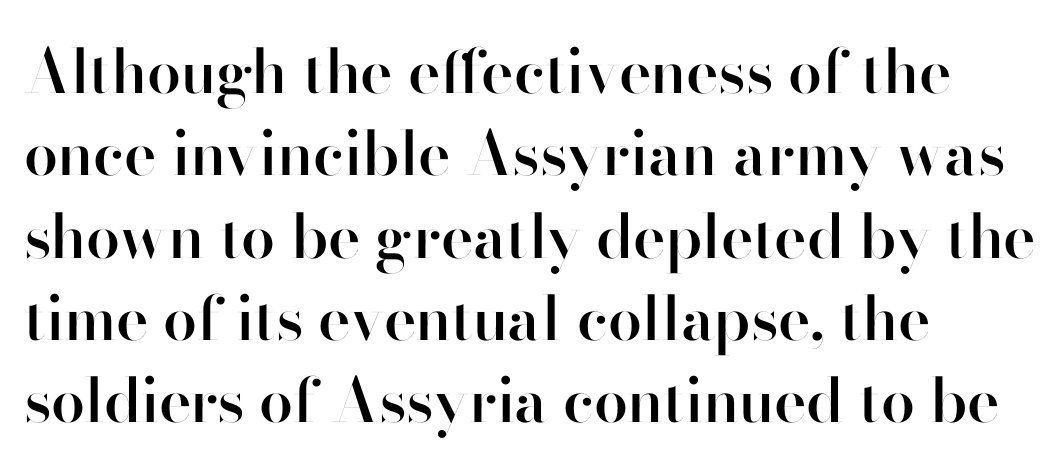
The image shows 61 px semibold sans-serif type, upright; set left-aligned, normal line spacing (1.35x), normal letter spacing, not underlined; high stroke contrast and a small x-height.
